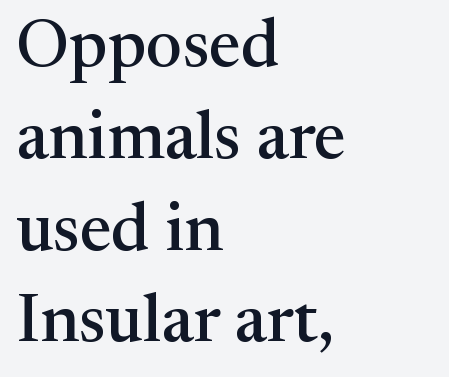
{"serif": "yes", "italic": "no", "width": "normal", "stroke_contrast": "medium", "x_height": "medium", "monospaced": "no", "underline": "no", "align": "left", "line_spacing": "normal", "line_spacing_ratio": 1.35, "letter_spacing": "normal", "letter_spacing_em": 0.0, "glyph_px": 68}
